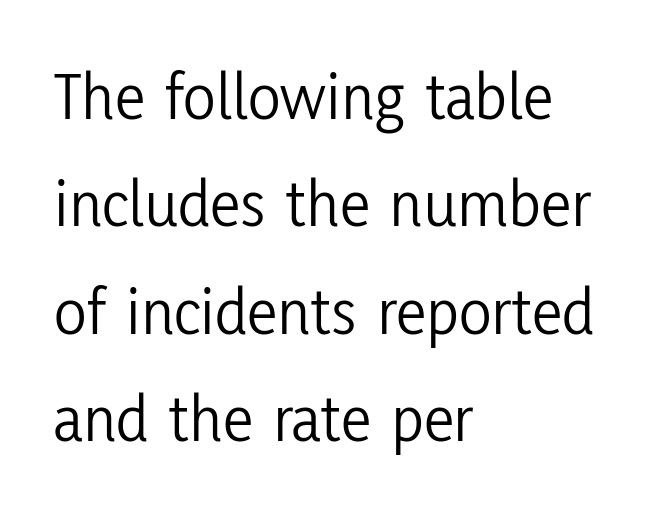
To sum up the face: it is a sans, with no serifs. The characters are drawn with everyday or finer stroke widths. Spacing verdict: proportional, widths tailored to each character. These lines keep a tight, regular rhythm from letter to letter. Nobody drew a line under any word here.
